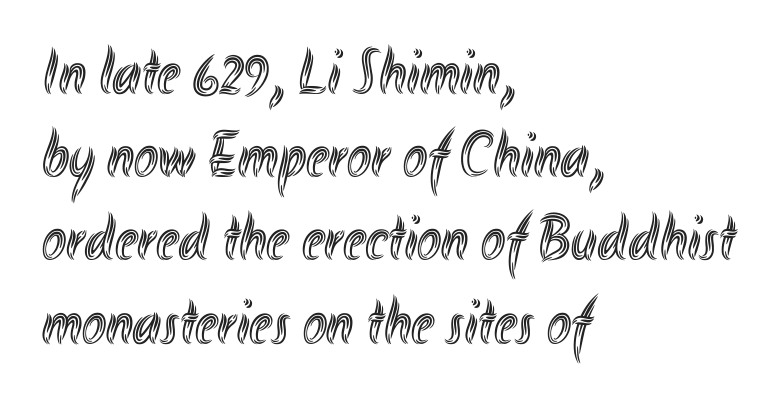
{"width": "condensed", "x_height": "small", "monospaced": "no", "underline": "no", "align": "left", "line_spacing": "normal", "line_spacing_ratio": 1.28, "letter_spacing": "normal", "letter_spacing_em": 0.0, "glyph_px": 65}
